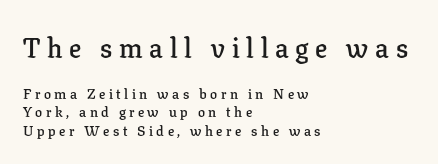
The image shows 27 px text type, upright; set left-aligned, normal line spacing (1.33x), unusually wide letter spacing (+0.25 em), not underlined; the first (top) block is 1.93x larger.
